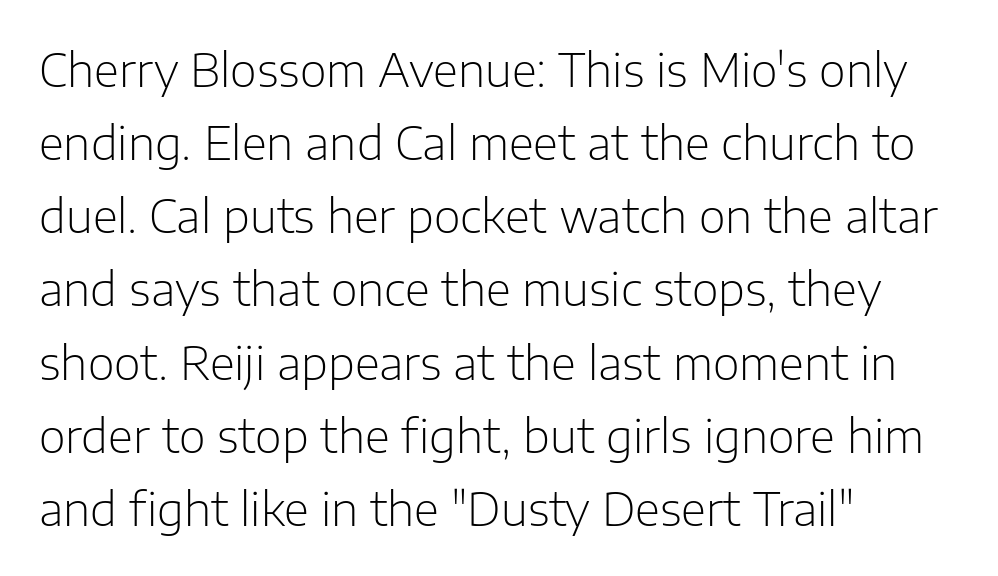
The face used here is proportionally spaced, like ordinary book or web type. Here the glyphs are tracked normally, forming tight word shapes. Interline gaps are of average width in this sample. In terms of posture, this sample is upright.
